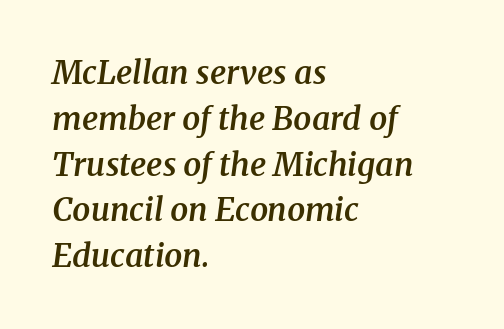
{"serif": "yes", "italic": "yes", "lean": "right", "slant_degrees": 8, "bold": "semi", "weight": "semibold", "width": "normal", "stroke_contrast": "medium", "x_height": "medium", "monospaced": "no", "underline": "no", "align": "left", "line_spacing": "normal", "line_spacing_ratio": 1.43, "letter_spacing": "normal", "letter_spacing_em": 0.0, "glyph_px": 32}
